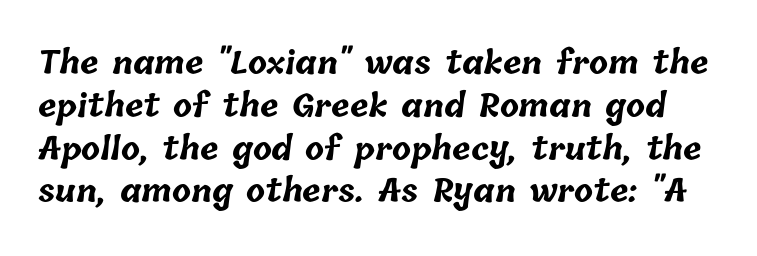
The image shows 31 px bold type; set normal line spacing (1.38x), normal letter spacing, not underlined; low stroke contrast and a medium x-height.
